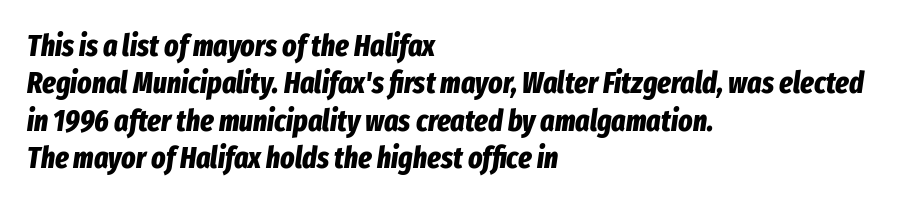
It's the slanting kind of type. Honestly, the row spacing looks completely unremarkable. Each letter keeps its own natural width here, so spacing adapts to shape. No word sits above an underline. Is the letter spacing exaggerated? No — it looks like the ordinary default.
